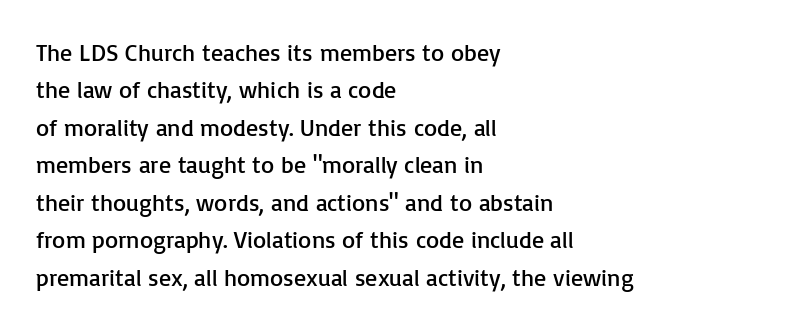
{"italic": "no", "bold": "no", "underline": "no", "align": "left", "line_spacing": "normal", "line_spacing_ratio": 1.56, "letter_spacing": "normal", "letter_spacing_em": 0.0, "glyph_px": 24}
